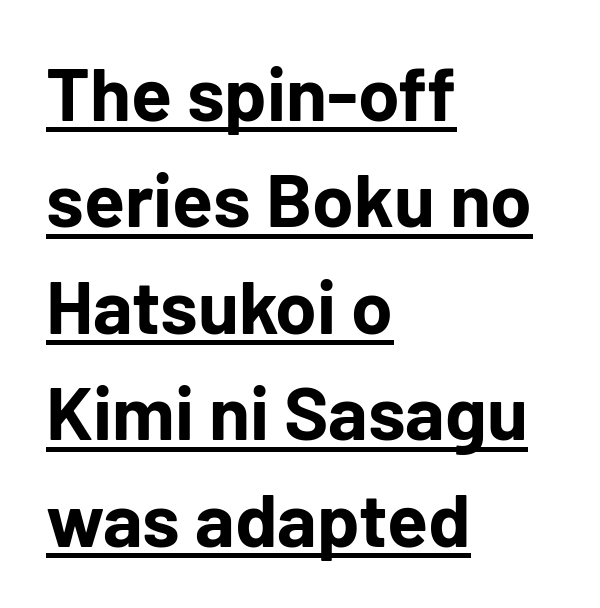
Heavy, bold letterforms. Character widths vary here, with narrow letters taking less room than wide ones. The letters stand upright; this is a roman face. Standard letterfit; no display-style spreading of the glyphs. Compared with typical paragraphs, the rows here are spaced about the same. Notice how a bar underscores the lettering throughout.
